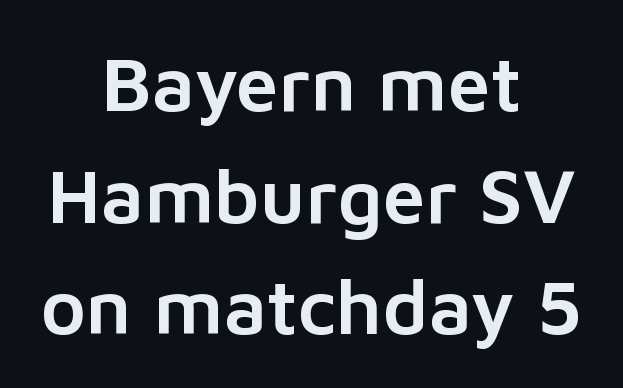
Q: Is the text italic (slanted)? A: No, it is upright.
Q: Is the typeface a serif or a sans-serif typeface? A: Sans-serif.
Q: Is the text underlined? A: No.
Q: How is the paragraph aligned? A: Centered.
Q: Is the spacing between letters normal or unusually wide? A: Normal.
Q: Is the spacing between lines tight, normal or loose? A: Normal.
Q: Width (condensed, normal, or wide)? A: Normal.
Q: Stroke contrast? A: Low.
Q: x-height? A: Medium.
Q: Monospaced? A: No.
